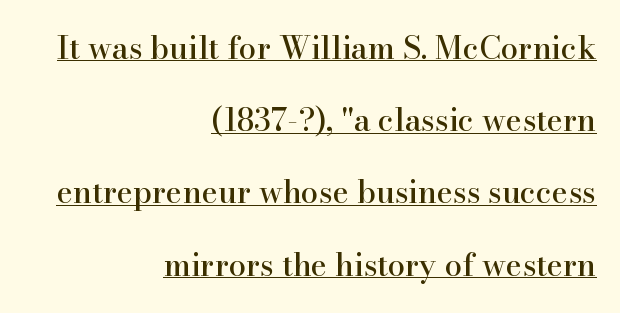
{"serif": "yes", "italic": "no", "width": "normal", "stroke_contrast": "high", "x_height": "small", "monospaced": "no", "underline": "yes", "align": "right", "line_spacing": "loose", "line_spacing_ratio": 2.33, "letter_spacing": "normal", "letter_spacing_em": 0.0, "glyph_px": 31}
